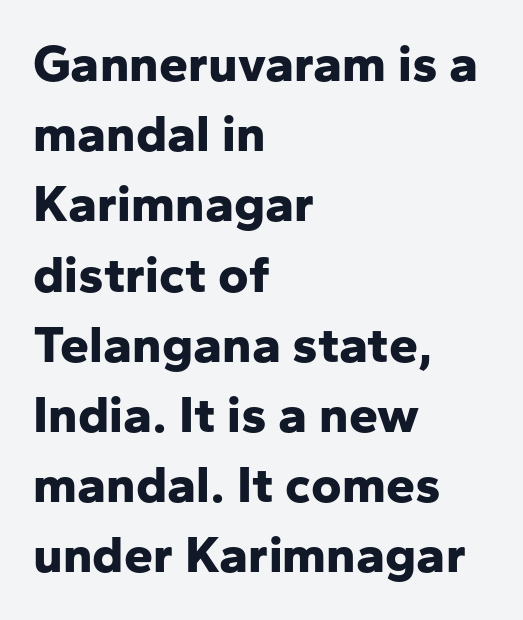
{"serif": "no", "italic": "no", "bold": "yes", "weight": "bold", "width": "normal", "stroke_contrast": "low", "x_height": "medium", "monospaced": "no", "underline": "no", "align": "left", "line_spacing": "normal", "line_spacing_ratio": 1.35, "letter_spacing": "normal", "letter_spacing_em": 0.0, "glyph_px": 52}
